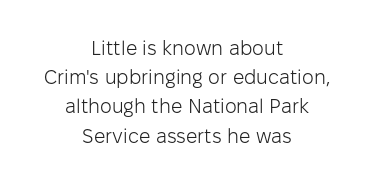
No letter is thick-stroked: the sample isn't bold. The letters sit at their default tracking, neither squeezed nor spread. Posture: upright roman. In terms of leading, this rendering sits right in the middle. Is the block centered? Yes — each line is placed symmetrically about the middle. This rendering features lettering with no underline.
